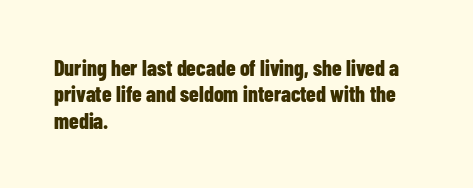
Q: Is the text bold? A: Yes.
Q: Is the text italic (slanted)? A: No, it is upright.
Q: Is the text underlined? A: No.
Q: How is the paragraph aligned? A: Left-aligned.
Q: Is the spacing between letters normal or unusually wide? A: Normal.
